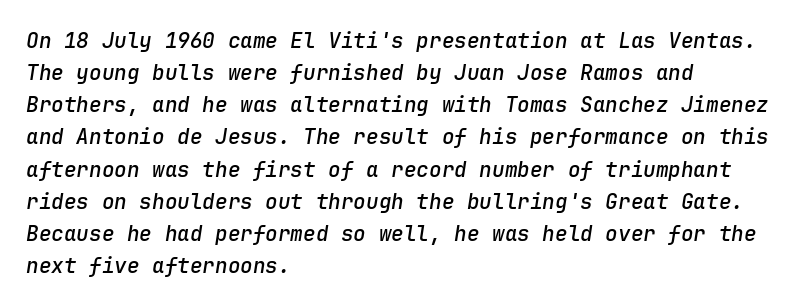
{"italic": "yes", "lean": "right", "slant_degrees": 9, "bold": "semi", "underline": "no", "align": "left", "line_spacing": "normal", "line_spacing_ratio": 1.53, "letter_spacing": "normal", "letter_spacing_em": 0.0, "glyph_px": 21}
